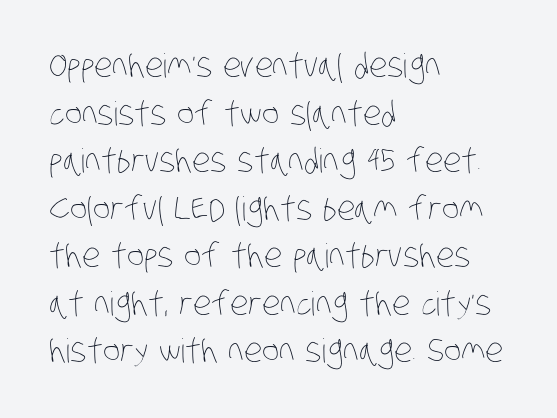
{"bold": "no", "weight": "thin", "width": "condensed", "stroke_contrast": "low", "x_height": "large", "monospaced": "no", "underline": "no", "align": "left", "line_spacing": "normal", "line_spacing_ratio": 1.44, "letter_spacing": "normal", "letter_spacing_em": 0.0, "glyph_px": 33}
